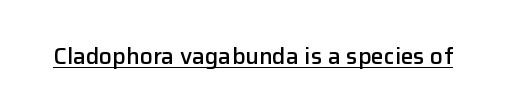
Q: Is the text bold? A: Semi-bold.
Q: Is the text italic (slanted)? A: No, it is upright.
Q: Is the text underlined? A: Yes.
Q: Is the spacing between letters normal or unusually wide? A: Normal.
